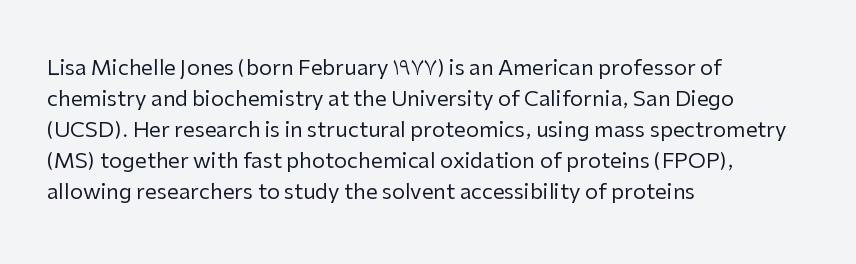
{"italic": "no", "bold": "no", "underline": "no", "align": "left", "line_spacing": "normal", "line_spacing_ratio": 1.48, "letter_spacing": "normal", "letter_spacing_em": 0.0, "glyph_px": 21}
